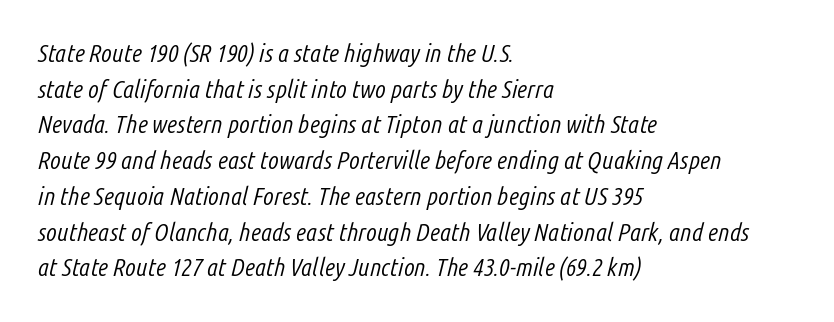
{"italic": "yes", "lean": "right", "slant_degrees": 14, "bold": "no", "underline": "no", "align": "left", "line_spacing": "normal", "line_spacing_ratio": 1.43, "letter_spacing": "normal", "letter_spacing_em": 0.0, "glyph_px": 25}
